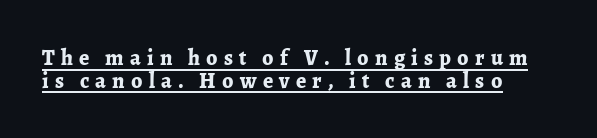
The image shows 22 px bold type, upright; set left-aligned, tight line spacing (1.03x), unusually wide letter spacing (+0.28 em), underlined.
